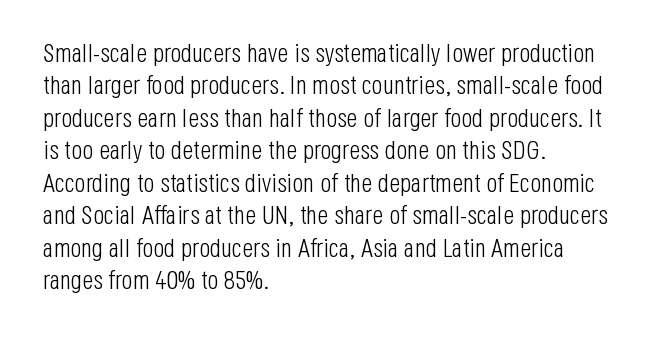
Q: Is the text bold? A: No.
Q: Is the text italic (slanted)? A: No, it is upright.
Q: Is the text underlined? A: No.
Q: How is the paragraph aligned? A: Left-aligned.
Q: Is the spacing between letters normal or unusually wide? A: Normal.
Q: Is the spacing between lines tight, normal or loose? A: Normal.
